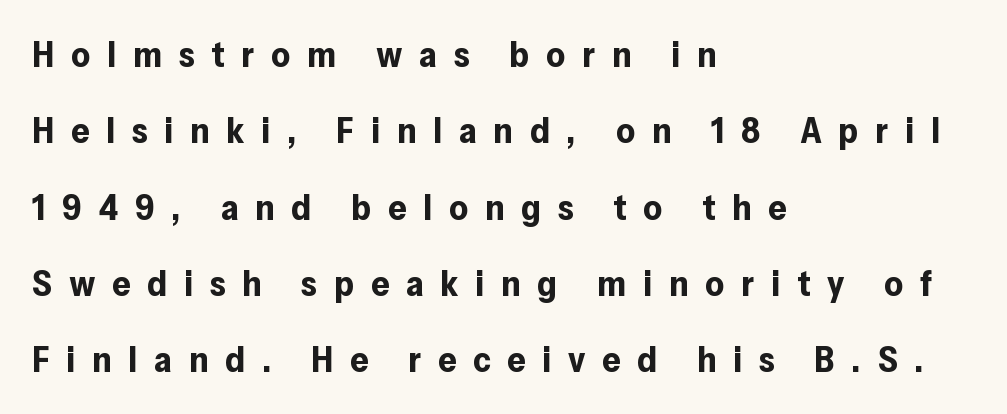
The image shows 36 px bold sans-serif type, upright; set left-aligned, loose line spacing (2.12x), unusually wide letter spacing (+0.47 em), not underlined; low stroke contrast and a medium x-height.
